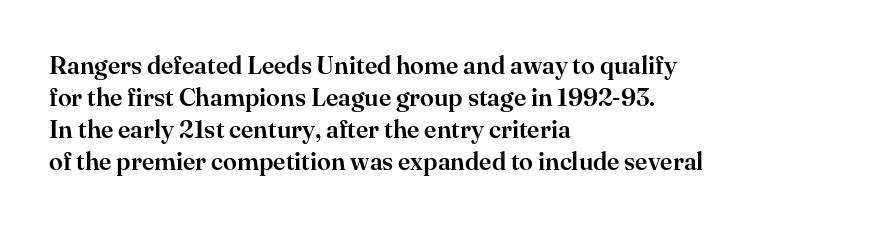
{"italic": "no", "underline": "no", "align": "left", "line_spacing": "normal", "line_spacing_ratio": 1.28, "letter_spacing": "normal", "letter_spacing_em": 0.0, "glyph_px": 25}
